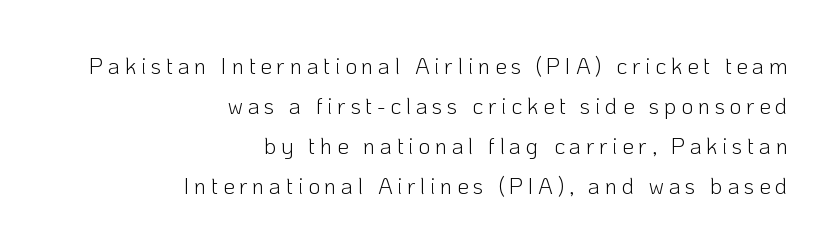
Each word looks stretched out because of the extra space between its letters. Each stroke keeps to a modest, everyday thickness or less. If you drew a line through each stem, it would be perfectly vertical. The space beneath each line is pristine and unruled. Typeset ragged left — the right edge is the straight one.
